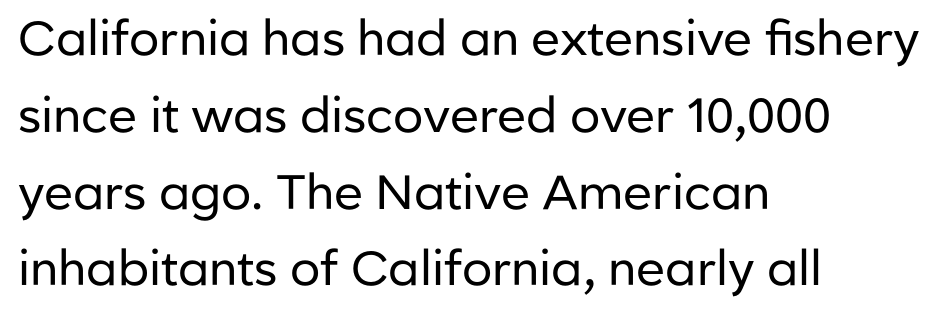
Q: Is the text bold? A: No.
Q: Is the text italic (slanted)? A: No, it is upright.
Q: Is the typeface a serif or a sans-serif typeface? A: Sans-serif.
Q: Is the text underlined? A: No.
Q: How is the paragraph aligned? A: Left-aligned.
Q: Is the spacing between letters normal or unusually wide? A: Normal.
Q: Is the spacing between lines tight, normal or loose? A: Normal.
Q: Width (condensed, normal, or wide)? A: Normal.
Q: Stroke contrast? A: Low.
Q: x-height? A: Medium.
Q: Monospaced? A: No.
